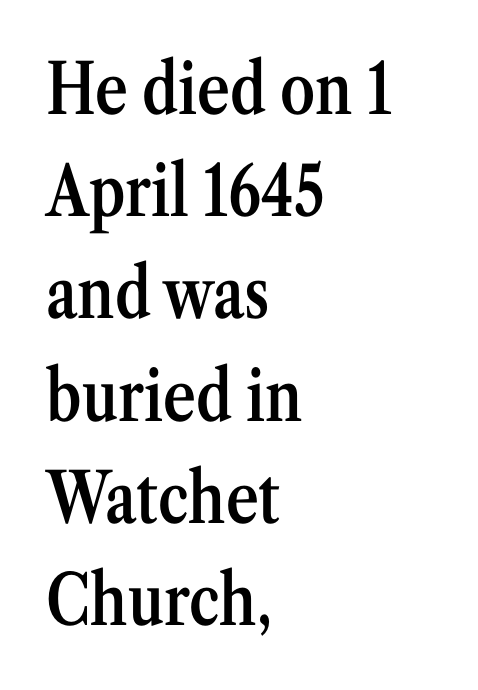
Q: Is the text bold? A: Semi-bold.
Q: Is the text italic (slanted)? A: No, it is upright.
Q: Is the typeface a serif or a sans-serif typeface? A: Serif.
Q: Is the text underlined? A: No.
Q: How is the paragraph aligned? A: Left-aligned.
Q: Is the spacing between letters normal or unusually wide? A: Normal.
Q: Is the spacing between lines tight, normal or loose? A: Normal.
Q: Width (condensed, normal, or wide)? A: Condensed.
Q: Stroke contrast? A: Medium.
Q: x-height? A: Medium.
Q: Monospaced? A: No.
